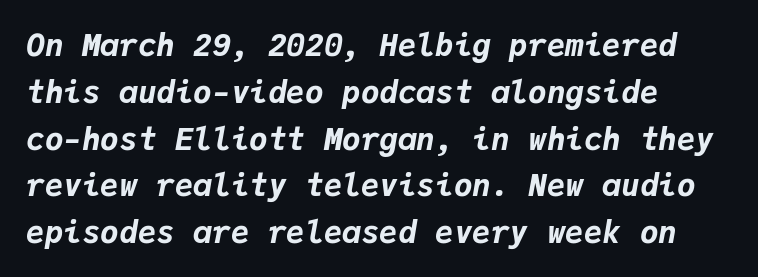
Q: Is the text bold? A: Yes.
Q: Is the text italic (slanted)? A: Yes, it leans right by about 9 degrees.
Q: Is the text underlined? A: No.
Q: How is the paragraph aligned? A: Left-aligned.
Q: Is the spacing between letters normal or unusually wide? A: Normal.
Q: Is the spacing between lines tight, normal or loose? A: Normal.
Q: Width (condensed, normal, or wide)? A: Normal.
Q: Stroke contrast? A: Low.
Q: x-height? A: Medium.
Q: Monospaced? A: Yes.
